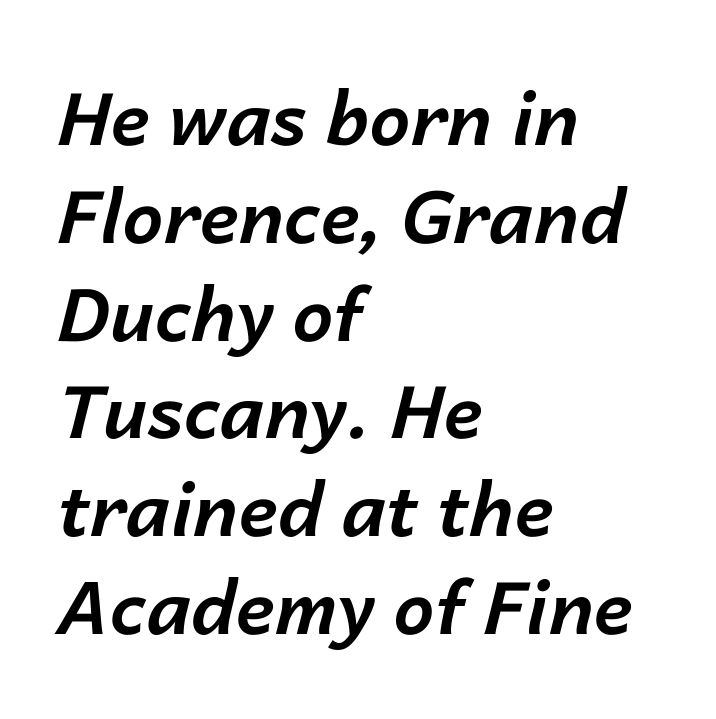
These lines keep a tight, regular rhythm from letter to letter. Line beginnings align vertically; line endings do not. Italic: yes, the glyphs are oblique. Baseline-to-baseline distance is the conventional proportion of letter height.
